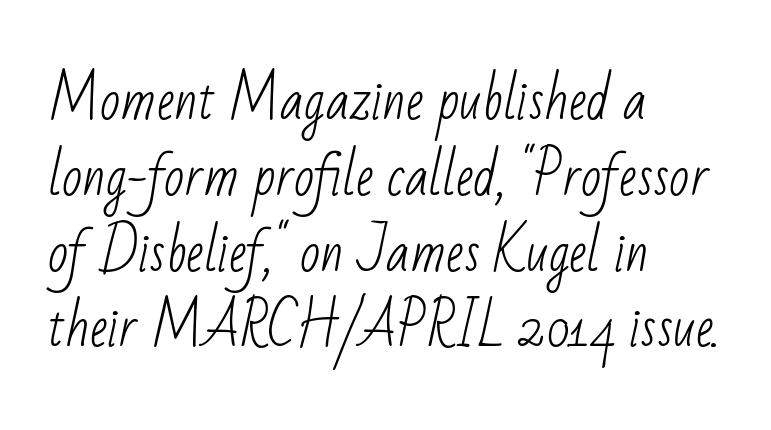
Q: Is the text bold? A: No.
Q: Is the typeface a serif or a sans-serif typeface? A: Sans-serif.
Q: Is the text underlined? A: No.
Q: How is the paragraph aligned? A: Left-aligned.
Q: Is the spacing between letters normal or unusually wide? A: Normal.
Q: Is the spacing between lines tight, normal or loose? A: Normal.
Q: Width (condensed, normal, or wide)? A: Condensed.
Q: Stroke contrast? A: Low.
Q: x-height? A: Small.
Q: Monospaced? A: No.
